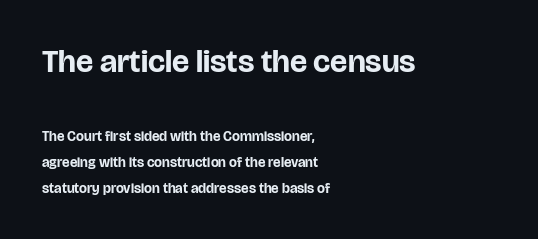
The image shows 32 px bold sans-serif type, upright; set left-aligned, line spacing 1.85x, normal letter spacing, not underlined; the first (top) block is 2.29x larger; low stroke contrast and a large x-height.
